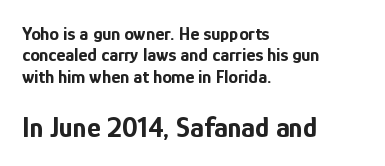
Q: Is the text bold? A: Yes.
Q: Is the text italic (slanted)? A: No, it is upright.
Q: Is the typeface a serif or a sans-serif typeface? A: Sans-serif.
Q: Is the text underlined? A: No.
Q: How is the paragraph aligned? A: Left-aligned.
Q: Is the spacing between letters normal or unusually wide? A: Normal.
Q: Is the spacing between lines tight, normal or loose? A: Tight.
Q: Which block of text is set in a larger size, the first (top) or the second (bottom)? A: The second (bottom) one.
Q: Width (condensed, normal, or wide)? A: Condensed.
Q: Stroke contrast? A: Low.
Q: x-height? A: Medium.
Q: Monospaced? A: No.
